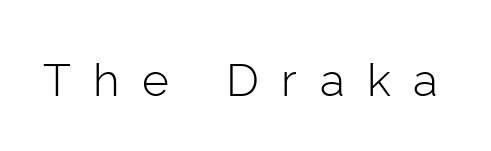
Regarding serifs, this sample does without them. The horizontal fit of the characters is loose and conspicuously gappy. Character widths vary here, with narrow letters taking less room than wide ones. Weight: in the light-to-regular range.
